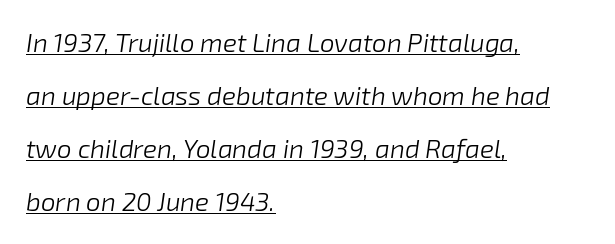
The image shows 26 px text type, italic (leaning right); set left-aligned, loose line spacing (2.04x), normal letter spacing, underlined.
